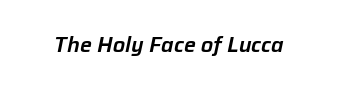
A clean baseline with only descenders dipping below it. Is the letter spacing exaggerated? No — it looks like the ordinary default. Quick note: italic.
